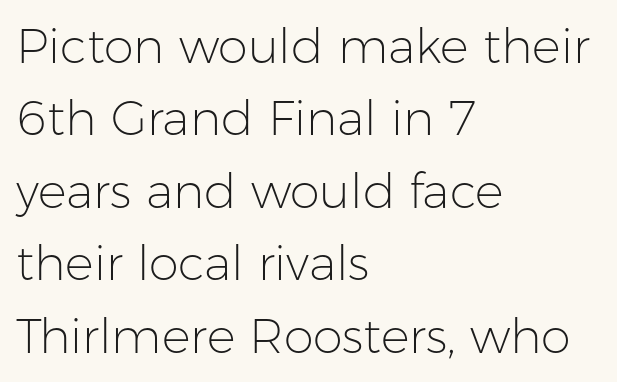
Q: Is the text bold? A: No.
Q: Is the text italic (slanted)? A: No, it is upright.
Q: Is the typeface a serif or a sans-serif typeface? A: Sans-serif.
Q: Is the text underlined? A: No.
Q: How is the paragraph aligned? A: Left-aligned.
Q: Is the spacing between letters normal or unusually wide? A: Normal.
Q: Is the spacing between lines tight, normal or loose? A: Normal.
Q: Width (condensed, normal, or wide)? A: Normal.
Q: Stroke contrast? A: Low.
Q: x-height? A: Medium.
Q: Monospaced? A: No.
